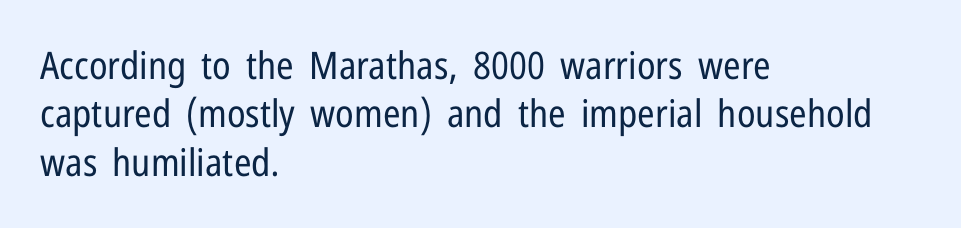
Q: Is the text bold? A: No.
Q: Is the text italic (slanted)? A: No, it is upright.
Q: Is the typeface a serif or a sans-serif typeface? A: Sans-serif.
Q: Is the text underlined? A: No.
Q: How is the paragraph aligned? A: Left-aligned.
Q: Is the spacing between letters normal or unusually wide? A: Normal.
Q: Is the spacing between lines tight, normal or loose? A: Normal.
Q: Width (condensed, normal, or wide)? A: Condensed.
Q: Stroke contrast? A: Low.
Q: x-height? A: Medium.
Q: Monospaced? A: No.
